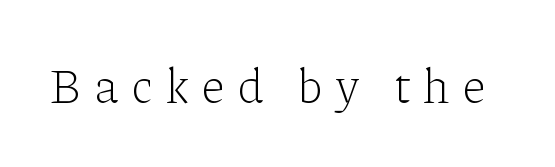
Q: Is the text bold? A: No.
Q: Is the text italic (slanted)? A: No, it is upright.
Q: Is the typeface a serif or a sans-serif typeface? A: Serif.
Q: Is the text underlined? A: No.
Q: Is the spacing between letters normal or unusually wide? A: Unusually wide.
Q: Width (condensed, normal, or wide)? A: Normal.
Q: Stroke contrast? A: Low.
Q: x-height? A: Medium.
Q: Monospaced? A: No.
